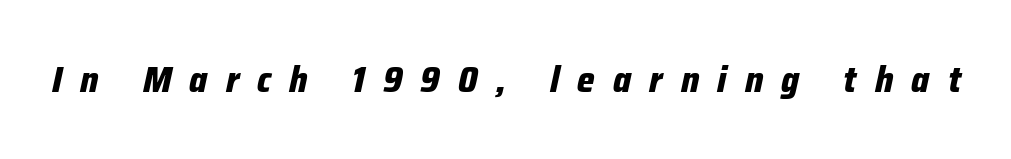
The image shows 37 px bold, condensed type, italic (leaning right); set unusually wide letter spacing (+0.49 em), not underlined; low stroke contrast and a medium x-height.
